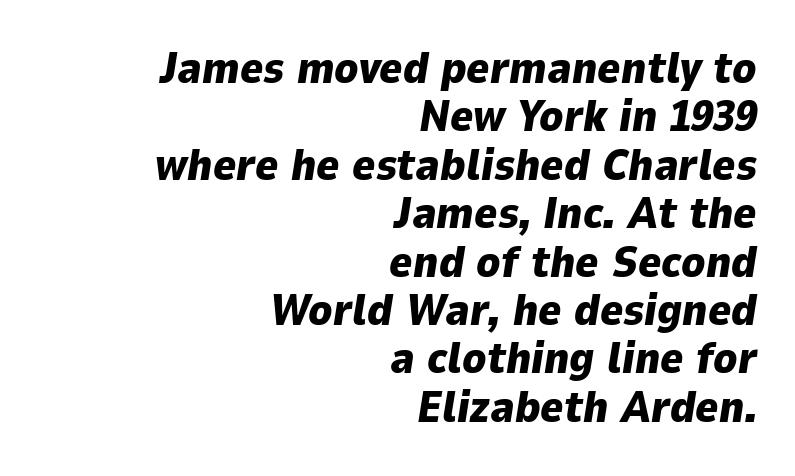
The image shows 44 px heavy type, italic (leaning right); set right-aligned, tight line spacing (1.1x), normal letter spacing, not underlined; low stroke contrast and a medium x-height.
